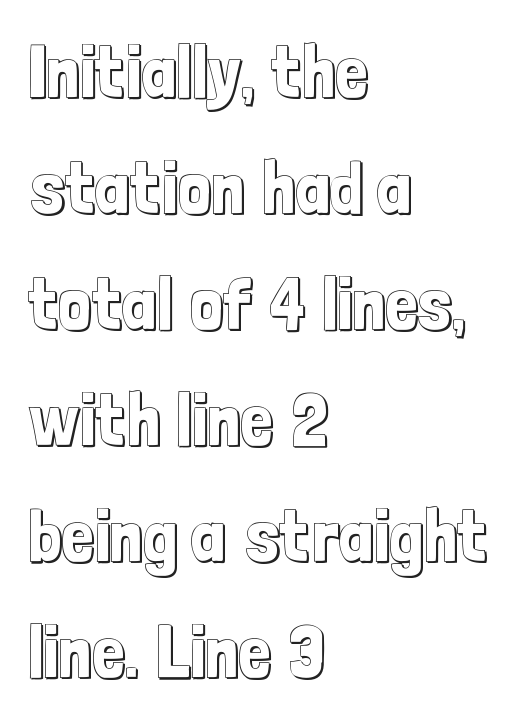
{"italic": "no", "width": "condensed", "x_height": "medium", "monospaced": "no", "underline": "no", "align": "left", "line_spacing": "normal", "line_spacing_ratio": 1.59, "letter_spacing": "normal", "letter_spacing_em": 0.0, "glyph_px": 73}
